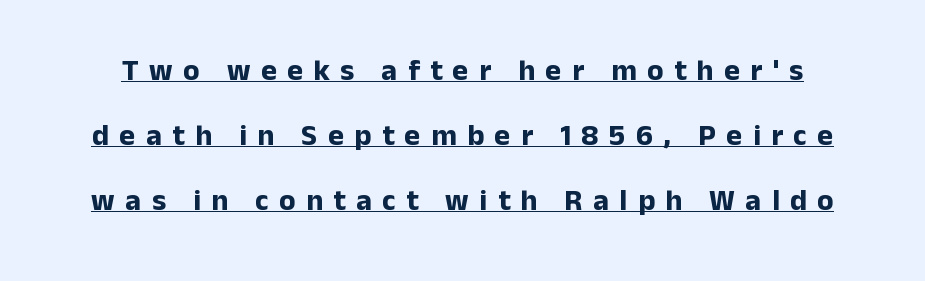
Posture: upright roman. Thick stems and heavy bowls — unmistakably bold. What stands out about the letter spacing? Its width — letters are far apart. These characters rest on top of a visible drawn line.
